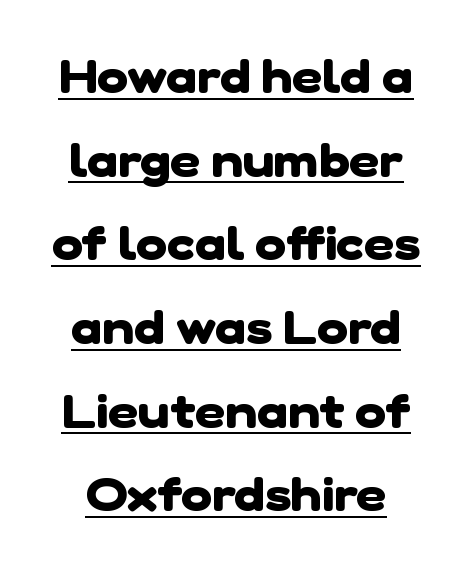
Between one letter and the next there's only the usual sliver of space. You'd pick this weight for a headline — it's a proper bold. This is underlined copy, the kind a proofreader might mark for attention. Typographically, this falls in the sans-serif category. You could not count columns in this text — the font is proportionally spaced.
